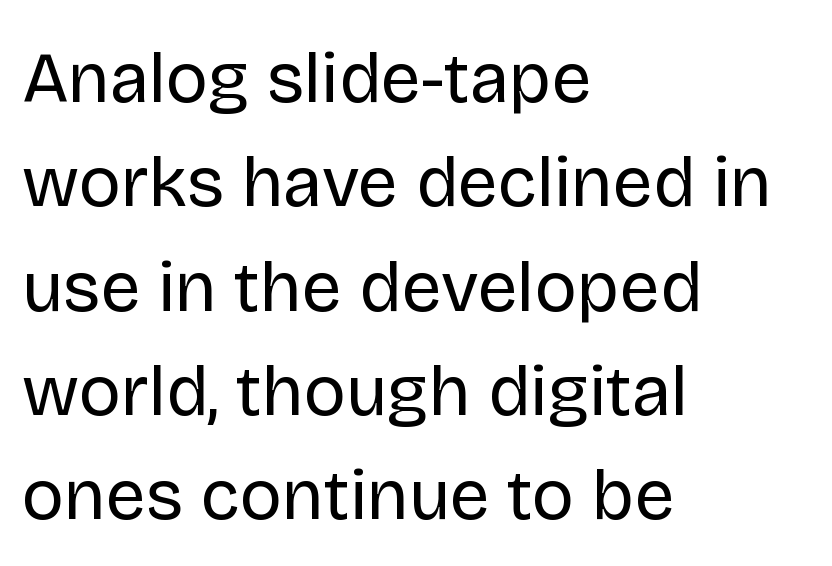
The lines are quadded left. Think of a printed novel: that variable character pitch is what you see here. Stem width sits at or under what a default text font uses. Inter-character spacing is left at the font's built-in metrics. This sample uses a sans-serif face.
